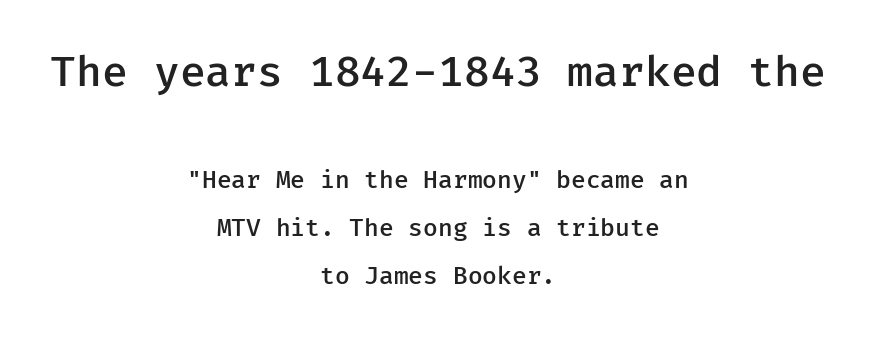
The image shows 42 px semibold sans-serif type, upright; set centered, loose line spacing (2.01x), normal letter spacing, not underlined; the first (top) block is 1.75x larger; low stroke contrast and a medium x-height.
